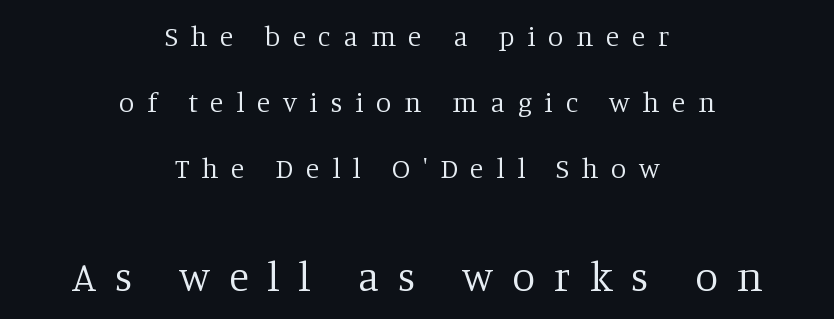
Stroke thickness stays within the range of a standard reading face or lighter. Does the lettering tilt? It doesn't — this is upright. The passage is arranged like a title page — every line centered. Airy leading. You can tell from the footed stems that serif type was used.
